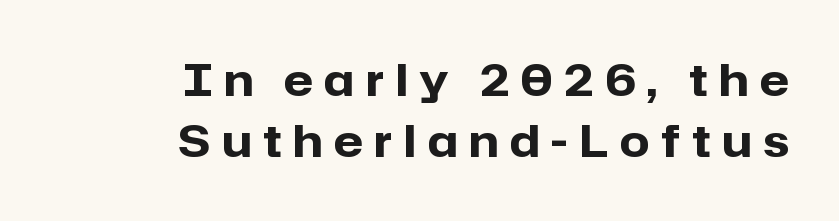
The image shows 43 px heavy sans-serif type, upright; set right-aligned, normal line spacing (1.43x), unusually wide letter spacing (+0.27 em), not underlined; low stroke contrast and a medium x-height.
